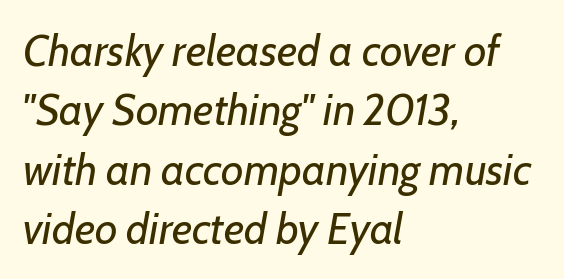
Nobody touched the tracking dial on this one. Leftover space on each line is placed entirely after the last word. Interline gaps are of average width in this sample. Is the type heavy? It reads as light-to-regular instead. The letters advance in unequal steps, a hallmark of proportional type. Slant detected: the letters are inclined.
